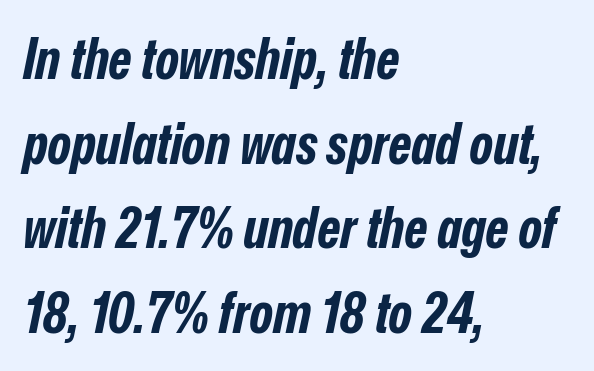
Q: Is the text bold? A: Yes.
Q: Is the text italic (slanted)? A: Yes, it leans right by about 12 degrees.
Q: Is the text underlined? A: No.
Q: How is the paragraph aligned? A: Left-aligned.
Q: Is the spacing between letters normal or unusually wide? A: Normal.
Q: Is the spacing between lines tight, normal or loose? A: Normal.
Q: Width (condensed, normal, or wide)? A: Condensed.
Q: Stroke contrast? A: Low.
Q: x-height? A: Medium.
Q: Monospaced? A: No.
